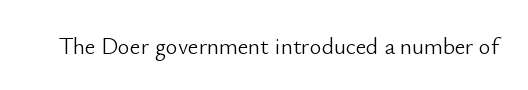
Q: Is the text bold? A: No.
Q: Is the text italic (slanted)? A: No, it is upright.
Q: Is the text underlined? A: No.
Q: Is the spacing between letters normal or unusually wide? A: Normal.
